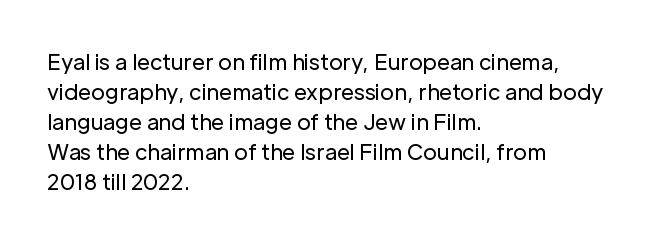
Q: Is the text bold? A: No.
Q: Is the text italic (slanted)? A: No, it is upright.
Q: Is the text underlined? A: No.
Q: How is the paragraph aligned? A: Left-aligned.
Q: Is the spacing between letters normal or unusually wide? A: Normal.
Q: Is the spacing between lines tight, normal or loose? A: Normal.
